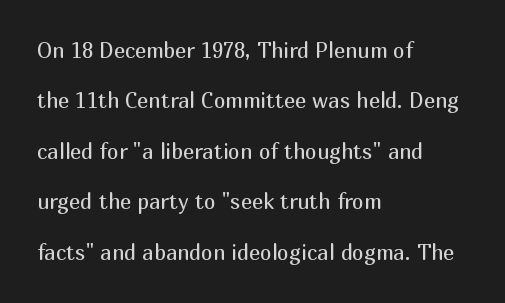
The image shows 21 px text type, upright; set left-aligned, loose line spacing (2.4x), normal letter spacing, not underlined.
